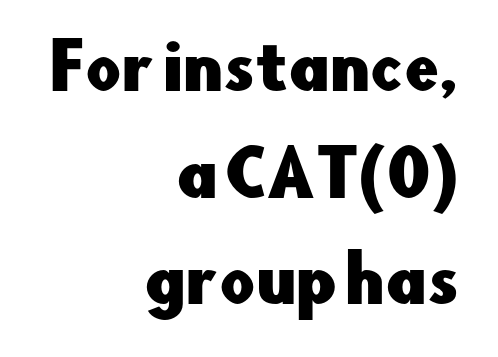
{"serif": "no", "italic": "no", "width": "normal", "stroke_contrast": "low", "x_height": "small", "monospaced": "no", "underline": "no", "align": "right", "line_spacing_ratio": 1.72, "letter_spacing": "normal", "letter_spacing_em": 0.0, "glyph_px": 62}
